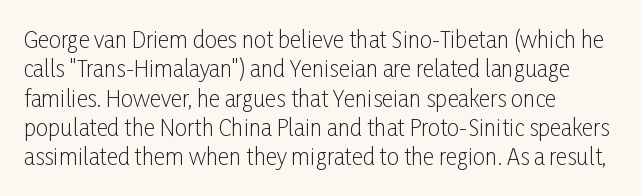
{"italic": "no", "bold": "no", "underline": "no", "align": "left", "line_spacing": "normal", "line_spacing_ratio": 1.33, "letter_spacing": "normal", "letter_spacing_em": 0.0, "glyph_px": 22}
